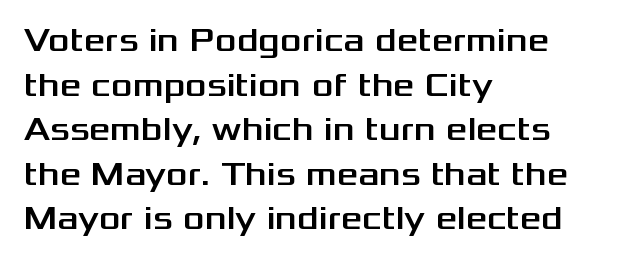
One-word summary of the alignment: left. This sample keeps an unexceptional amount of space between lines. Looks like regular typesetting: each glyph gets only the width it needs. The face used here is a sans, in the tradition of grotesques and geometrics.
